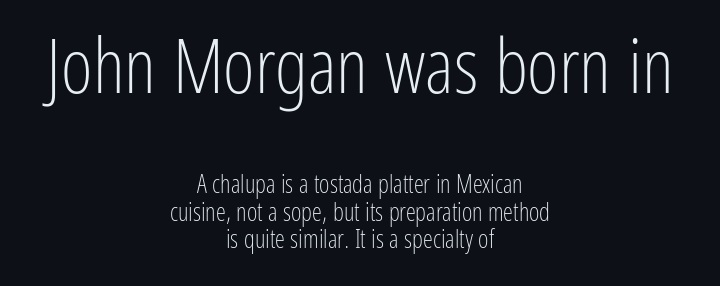
The image shows 76 px light, condensed sans-serif type, upright; set centered, tight line spacing (1.1x), normal letter spacing, not underlined; the first (top) block is 3.04x larger; low stroke contrast and a medium x-height.
